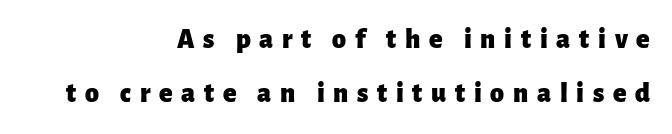
{"serif": "no", "italic": "no", "bold": "yes", "weight": "heavy", "width": "normal", "stroke_contrast": "low", "x_height": "medium", "monospaced": "no", "underline": "no", "align": "right", "line_spacing": "loose", "line_spacing_ratio": 1.93, "letter_spacing": "wide", "letter_spacing_em": 0.31, "glyph_px": 28}
